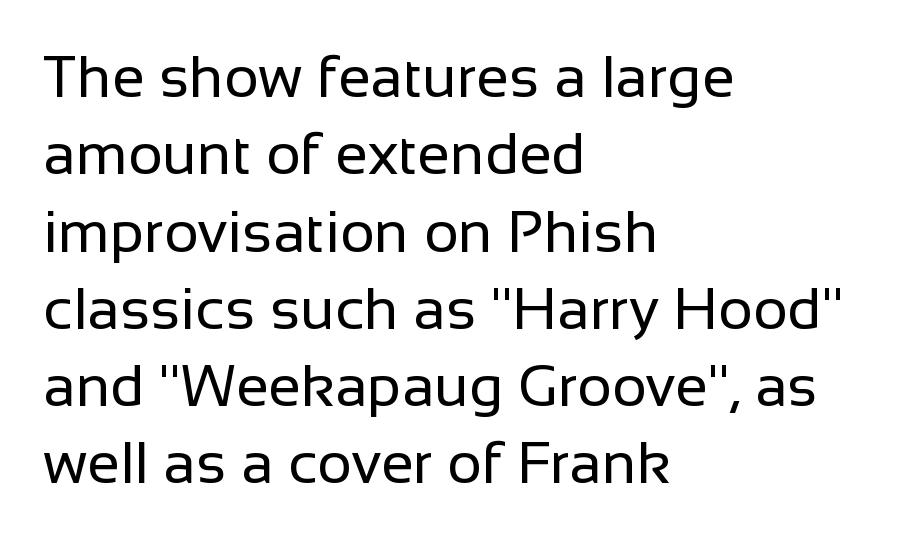
Q: Is the text bold? A: No.
Q: Is the text italic (slanted)? A: No, it is upright.
Q: Is the typeface a serif or a sans-serif typeface? A: Sans-serif.
Q: Is the text underlined? A: No.
Q: How is the paragraph aligned? A: Left-aligned.
Q: Is the spacing between letters normal or unusually wide? A: Normal.
Q: Is the spacing between lines tight, normal or loose? A: Normal.
Q: Width (condensed, normal, or wide)? A: Normal.
Q: Stroke contrast? A: Low.
Q: x-height? A: Medium.
Q: Monospaced? A: No.
